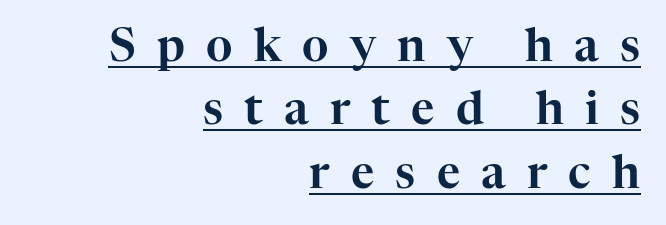
Q: Is the text italic (slanted)? A: No, it is upright.
Q: Is the typeface a serif or a sans-serif typeface? A: Serif.
Q: Is the text underlined? A: Yes.
Q: How is the paragraph aligned? A: Right-aligned.
Q: Is the spacing between letters normal or unusually wide? A: Unusually wide.
Q: Is the spacing between lines tight, normal or loose? A: Normal.
Q: Width (condensed, normal, or wide)? A: Normal.
Q: Stroke contrast? A: High.
Q: x-height? A: Medium.
Q: Monospaced? A: No.
